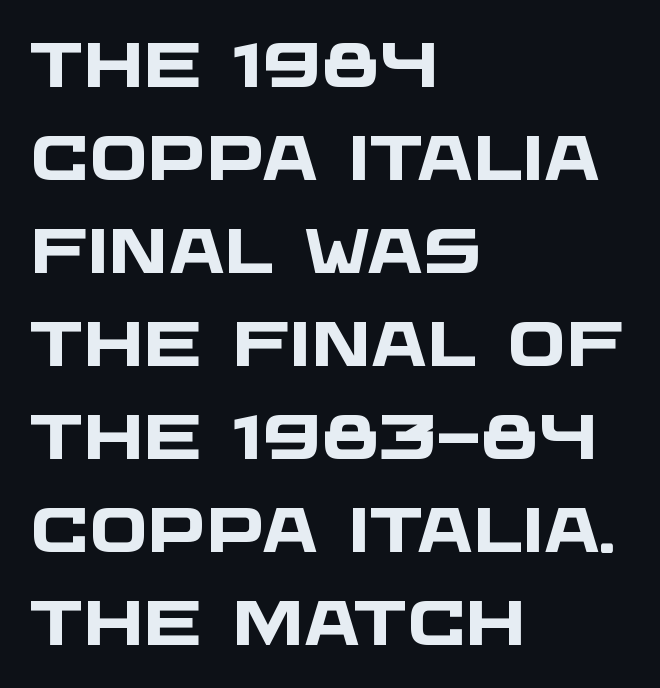
{"serif": "no", "bold": "yes", "weight": "heavy", "width": "wide", "stroke_contrast": "low", "x_height": "large", "monospaced": "no", "underline": "no", "align": "left", "line_spacing": "normal", "line_spacing_ratio": 1.5, "letter_spacing": "normal", "letter_spacing_em": 0.0, "glyph_px": 62}
